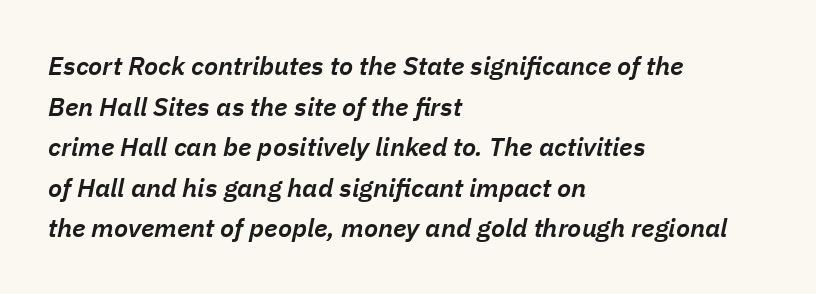
The image shows 26 px text type, italic (leaning right); set left-aligned, normal line spacing (1.56x), normal letter spacing, not underlined.
